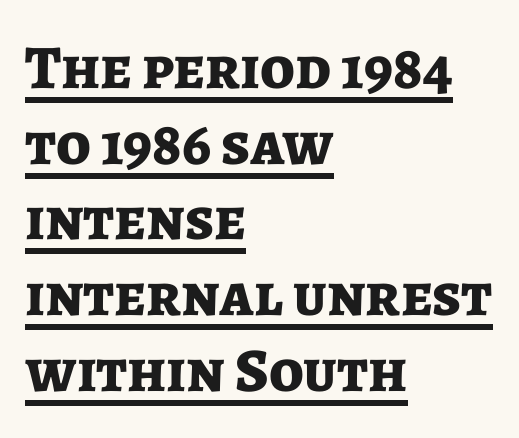
Between one letter and the next there's only the usual sliver of space. This rendering features underlined lettering. Italic: no, the glyphs are upright roman. The passage shown is emphatically bold. The rendering uses natural spacing where letterforms have individual widths.
